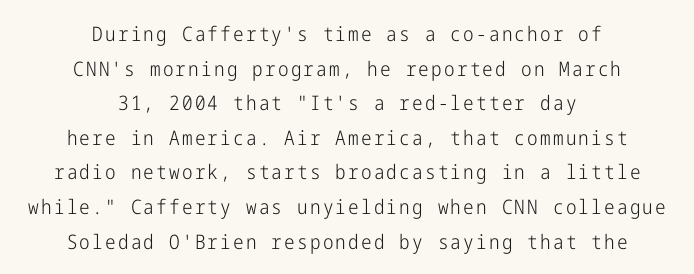
Q: Is the text bold? A: No.
Q: Is the text italic (slanted)? A: No, it is upright.
Q: Is the text underlined? A: No.
Q: How is the paragraph aligned? A: Centered.
